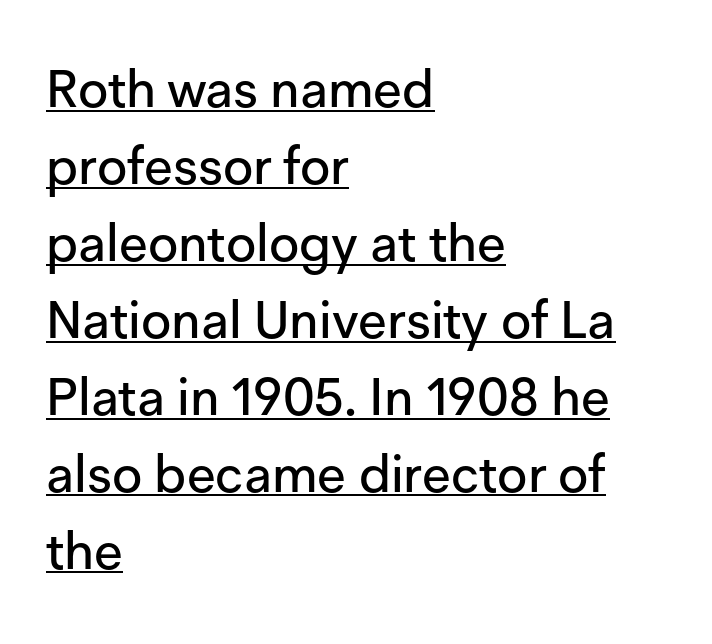
These characters rest on top of a visible drawn line. Varying glyph widths throughout — classic text-font behaviour. The typography opts for an upright posture over an oblique one. Font category for this specimen: sans-serif. The rendering uses a moderate line-height, typical for paragraphs. Nothing unusual about the tracking: characters are spaced as the font intends.
